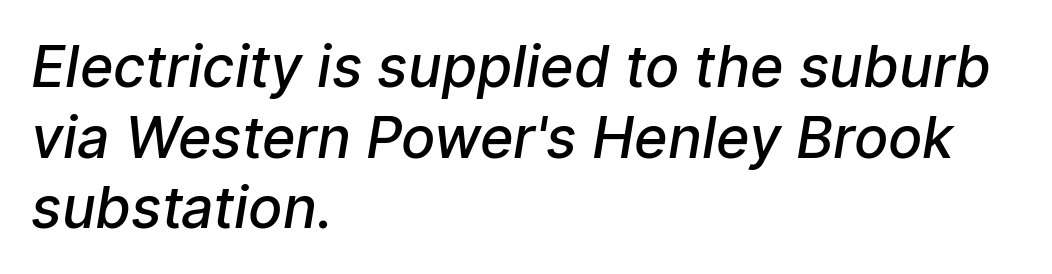
Q: Is the text bold? A: Semi-bold.
Q: Is the typeface a serif or a sans-serif typeface? A: Sans-serif.
Q: Is the text underlined? A: No.
Q: How is the paragraph aligned? A: Left-aligned.
Q: Is the spacing between letters normal or unusually wide? A: Normal.
Q: Width (condensed, normal, or wide)? A: Normal.
Q: Stroke contrast? A: Low.
Q: x-height? A: Medium.
Q: Monospaced? A: No.
